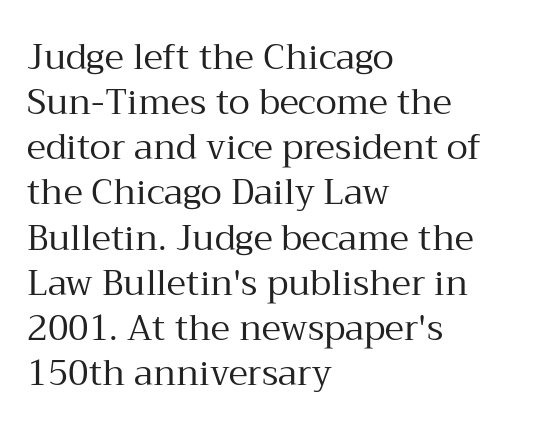
The image shows 35 px regular-weight serif type, upright; set left-aligned, normal line spacing (1.29x), normal letter spacing, not underlined; medium stroke contrast and a medium x-height.
